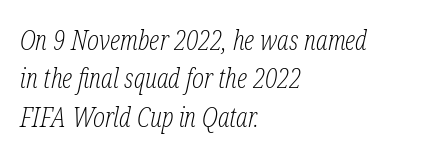
{"serif": "yes", "italic": "yes", "lean": "right", "slant_degrees": 12, "bold": "no", "weight": "light", "width": "condensed", "stroke_contrast": "low", "x_height": "medium", "monospaced": "no", "underline": "no", "align": "left", "line_spacing": "normal", "line_spacing_ratio": 1.37, "letter_spacing": "normal", "letter_spacing_em": 0.0, "glyph_px": 28}
